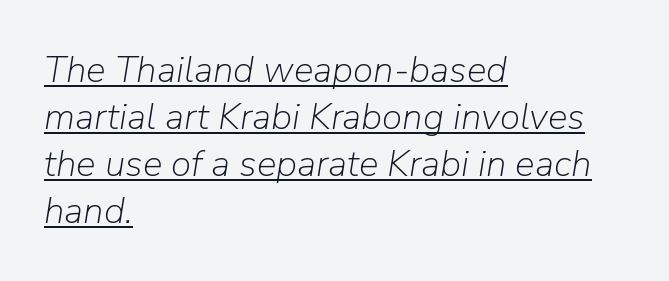
Q: Is the text bold? A: No.
Q: Is the text italic (slanted)? A: Yes, it leans right by about 9 degrees.
Q: Is the text underlined? A: Yes.
Q: How is the paragraph aligned? A: Left-aligned.
Q: Is the spacing between letters normal or unusually wide? A: Normal.
Q: Is the spacing between lines tight, normal or loose? A: Normal.
Q: Width (condensed, normal, or wide)? A: Normal.
Q: Stroke contrast? A: Low.
Q: x-height? A: Medium.
Q: Monospaced? A: No.
